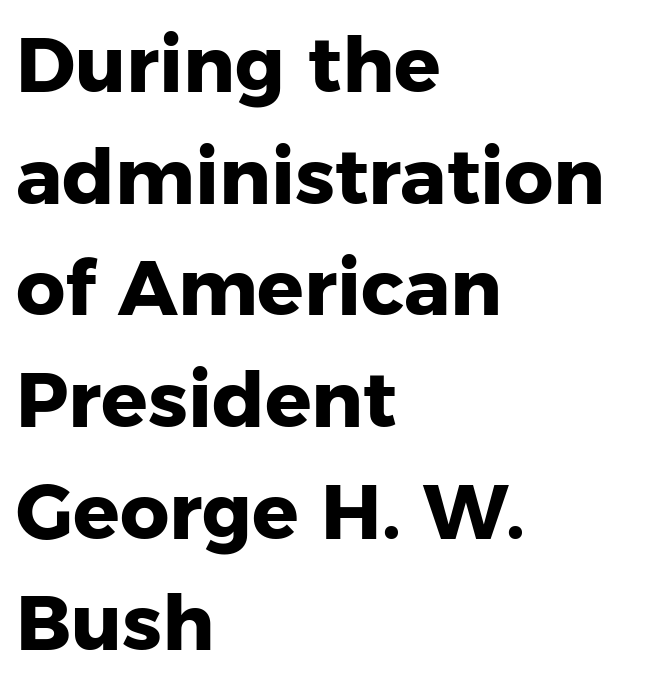
{"serif": "no", "italic": "no", "bold": "yes", "weight": "heavy", "width": "normal", "stroke_contrast": "low", "x_height": "medium", "monospaced": "no", "underline": "no", "align": "left", "line_spacing": "normal", "line_spacing_ratio": 1.45, "letter_spacing": "normal", "letter_spacing_em": 0.0, "glyph_px": 77}
